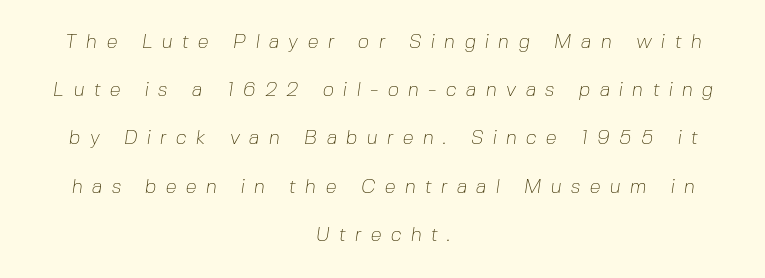
{"bold": "no", "underline": "no", "align": "center", "line_spacing": "loose", "line_spacing_ratio": 2.41, "letter_spacing": "wide", "letter_spacing_em": 0.45, "glyph_px": 20}
